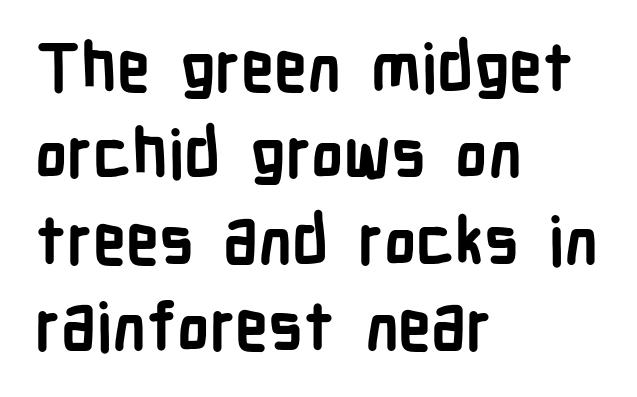
The image shows 66 px semibold, condensed sans-serif type, upright; set left-aligned, normal line spacing (1.31x), normal letter spacing, not underlined; low stroke contrast and a medium x-height.
